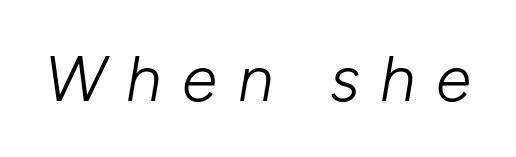
{"italic": "yes", "lean": "right", "slant_degrees": 10, "bold": "no", "weight": "light", "width": "normal", "stroke_contrast": "low", "x_height": "medium", "monospaced": "no", "underline": "no", "letter_spacing": "wide", "letter_spacing_em": 0.32, "glyph_px": 64}
